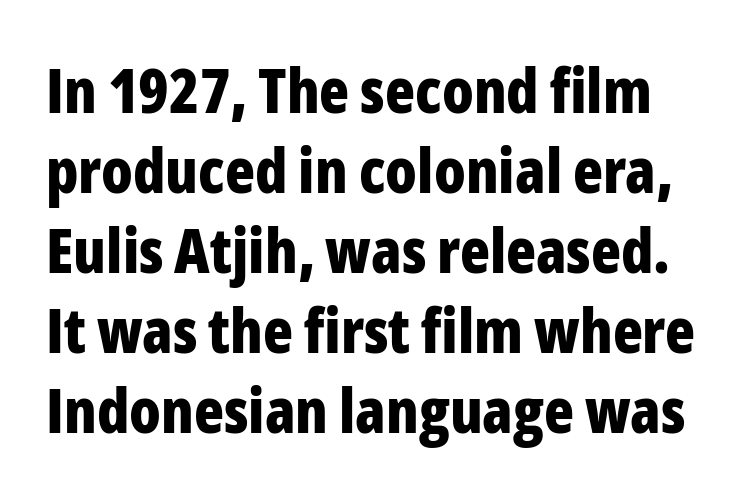
Q: Is the text bold? A: Yes.
Q: Is the text italic (slanted)? A: No, it is upright.
Q: Is the typeface a serif or a sans-serif typeface? A: Sans-serif.
Q: Is the text underlined? A: No.
Q: Is the spacing between letters normal or unusually wide? A: Normal.
Q: Is the spacing between lines tight, normal or loose? A: Normal.
Q: Width (condensed, normal, or wide)? A: Condensed.
Q: Stroke contrast? A: Low.
Q: x-height? A: Medium.
Q: Monospaced? A: No.
